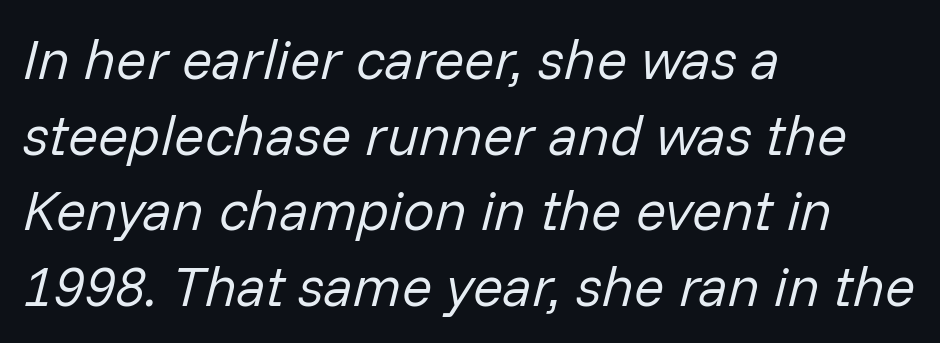
{"italic": "yes", "lean": "right", "slant_degrees": 14, "bold": "no", "weight": "regular", "width": "normal", "stroke_contrast": "low", "x_height": "medium", "monospaced": "no", "underline": "no", "align": "left", "line_spacing": "normal", "line_spacing_ratio": 1.35, "letter_spacing": "normal", "letter_spacing_em": 0.0, "glyph_px": 56}
